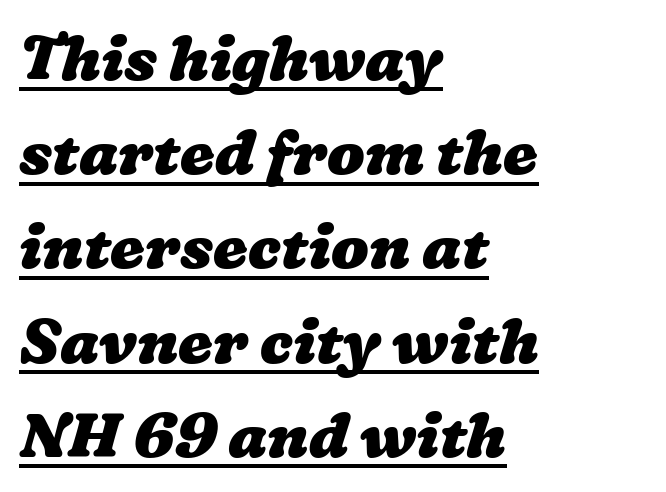
The image shows 62 px heavy, wide type; set left-aligned, normal line spacing (1.52x), normal letter spacing, underlined; low stroke contrast and a medium x-height.
